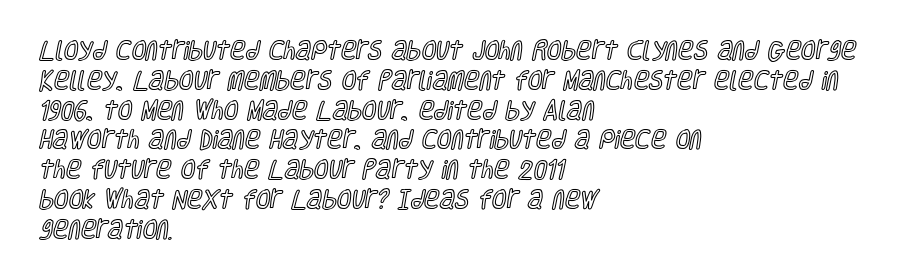
Which margin do the lines hug? The left one — the right edge is uneven. Any mark beneath the type? The region is blank. The space between consecutive lines is moderate. No extra tracking has been applied to these lines.
